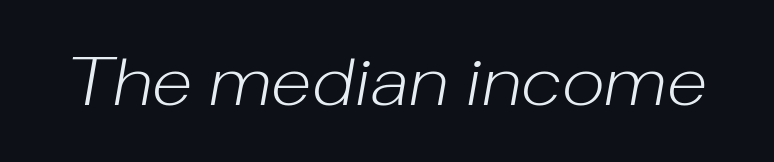
The image shows 67 px light type, italic (leaning right); set normal letter spacing, not underlined; low stroke contrast and a medium x-height.
